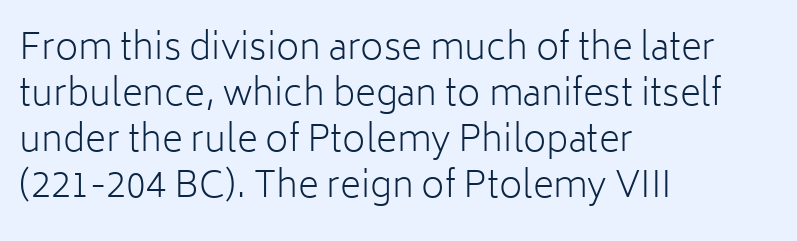
The image shows 36 px light sans-serif type, upright; set left-aligned, normal line spacing (1.28x), normal letter spacing, not underlined; low stroke contrast and a medium x-height.
